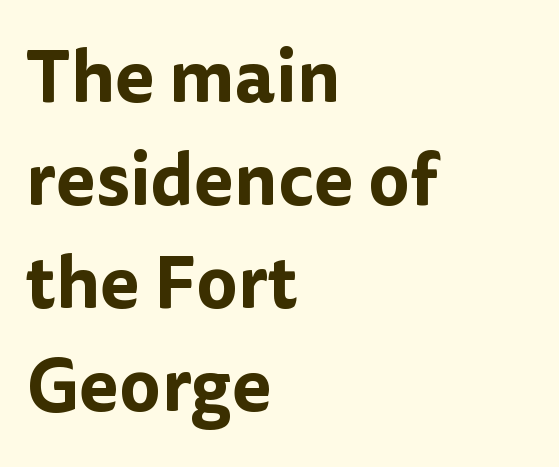
Is this a fixed-width face? No — the glyphs have proportional, varying widths. Nothing sits at the stroke ends, so this counts as sans-serif. Decoration check: the copy has no underline. Words appear dense and cohesive because spacing is normal.
